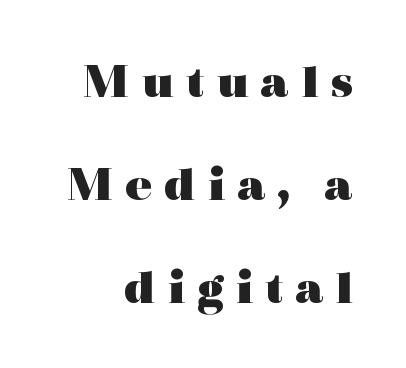
Q: Is the text bold? A: Yes.
Q: Is the text italic (slanted)? A: No, it is upright.
Q: Is the typeface a serif or a sans-serif typeface? A: Serif.
Q: Is the text underlined? A: No.
Q: How is the paragraph aligned? A: Right-aligned.
Q: Is the spacing between letters normal or unusually wide? A: Unusually wide.
Q: Is the spacing between lines tight, normal or loose? A: Loose.
Q: Width (condensed, normal, or wide)? A: Wide.
Q: x-height? A: Medium.
Q: Monospaced? A: No.
